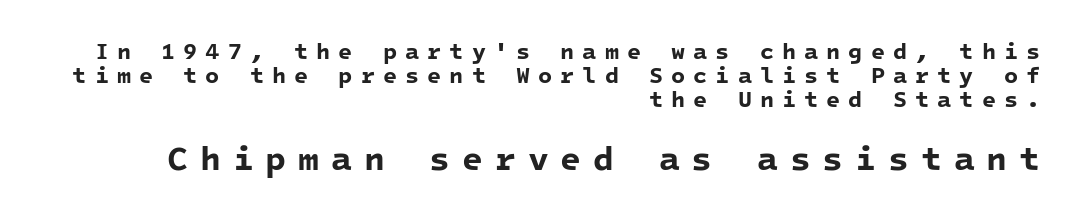
One glance says dense: line gaps are narrower than usual. Between these two stacked blocks, the lower one wins on size. Is this a fixed-width face? Yes — each glyph sits in an identical cell. These words are printed bold, with thick strokes throughout. The paragraph has a hard right edge and a soft left edge. Rule under the text: the space is simply empty.
